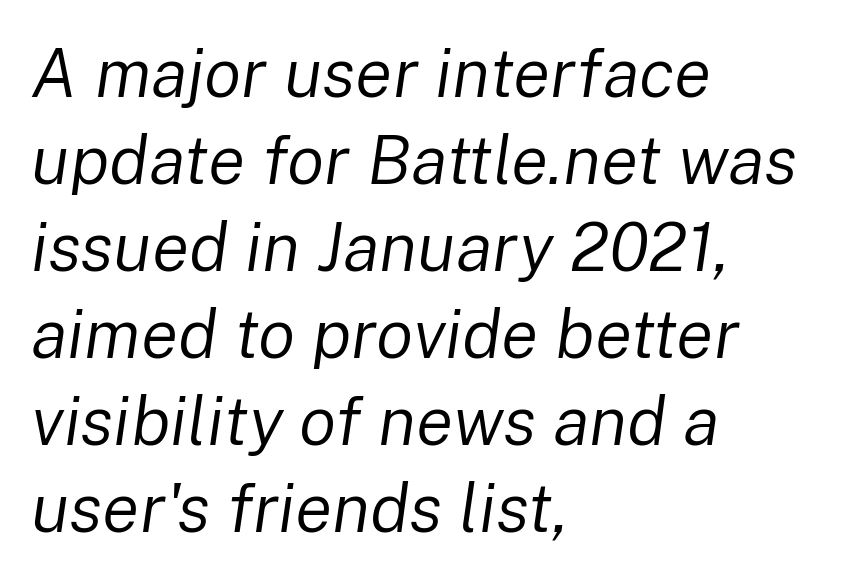
Q: Is the text bold? A: No.
Q: Is the text italic (slanted)? A: Yes, it leans right by about 8 degrees.
Q: Is the text underlined? A: No.
Q: How is the paragraph aligned? A: Left-aligned.
Q: Is the spacing between letters normal or unusually wide? A: Normal.
Q: Is the spacing between lines tight, normal or loose? A: Normal.
Q: Width (condensed, normal, or wide)? A: Normal.
Q: Stroke contrast? A: Low.
Q: x-height? A: Medium.
Q: Monospaced? A: No.
